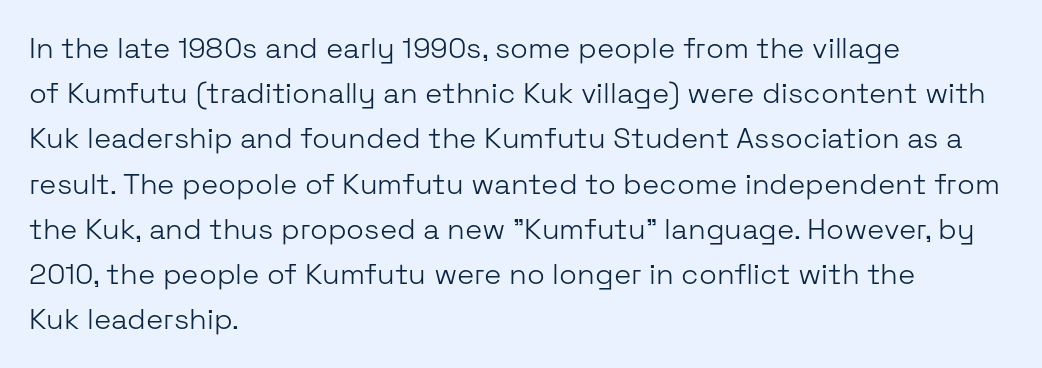
If you measured baseline to baseline, you'd find a middling distance. Looks like regular typesetting: each glyph gets only the width it needs. The foot of each line stays bare and open. A roman cut, with each character standing at attention. Typeset ragged right — the left edge is the straight one. No chunkiness to these letters — they're not bold.
